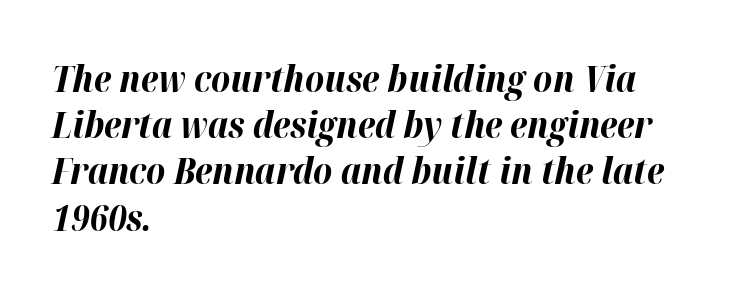
The image shows 37 px bold type, italic (leaning right); set left-aligned, normal line spacing (1.25x), normal letter spacing, not underlined; high stroke contrast and a medium x-height.
